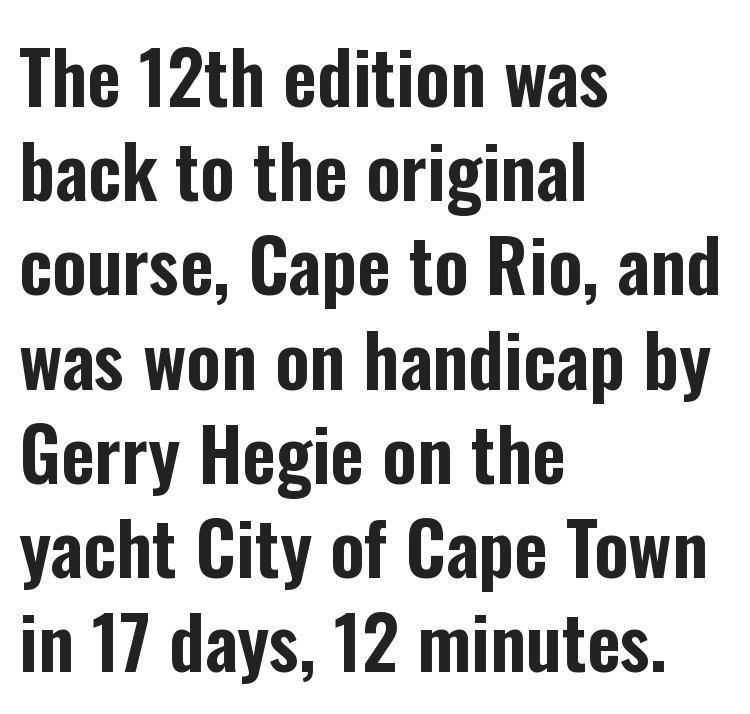
Q: Is the text italic (slanted)? A: No, it is upright.
Q: Is the typeface a serif or a sans-serif typeface? A: Sans-serif.
Q: Is the text underlined? A: No.
Q: How is the paragraph aligned? A: Left-aligned.
Q: Is the spacing between letters normal or unusually wide? A: Normal.
Q: Is the spacing between lines tight, normal or loose? A: Normal.
Q: Width (condensed, normal, or wide)? A: Condensed.
Q: Stroke contrast? A: Low.
Q: x-height? A: Medium.
Q: Monospaced? A: No.
